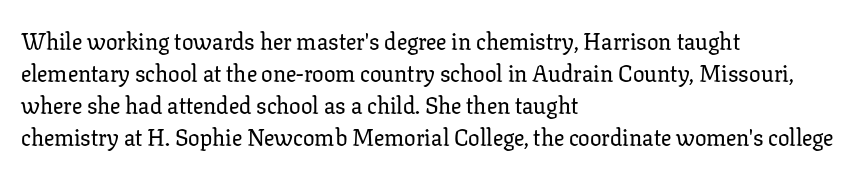
The image shows 23 px text type, upright; set left-aligned, normal line spacing (1.39x), normal letter spacing, not underlined.
